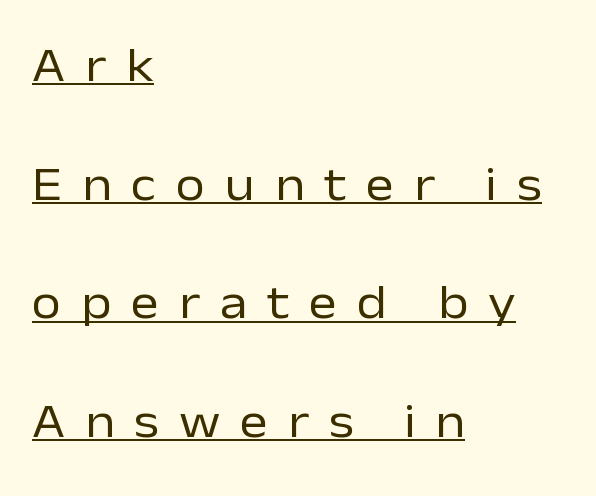
Q: Is the text bold? A: No.
Q: Is the text italic (slanted)? A: No, it is upright.
Q: Is the typeface a serif or a sans-serif typeface? A: Sans-serif.
Q: Is the text underlined? A: Yes.
Q: How is the paragraph aligned? A: Left-aligned.
Q: Is the spacing between letters normal or unusually wide? A: Unusually wide.
Q: Is the spacing between lines tight, normal or loose? A: Loose.
Q: Width (condensed, normal, or wide)? A: Normal.
Q: Stroke contrast? A: Low.
Q: x-height? A: Medium.
Q: Monospaced? A: No.
